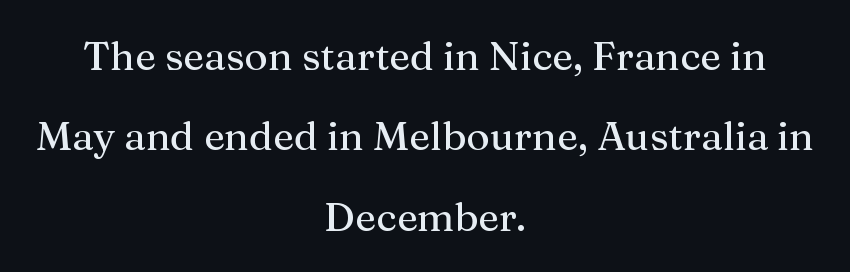
Q: Is the text italic (slanted)? A: No, it is upright.
Q: Is the typeface a serif or a sans-serif typeface? A: Serif.
Q: Is the text underlined? A: No.
Q: How is the paragraph aligned? A: Centered.
Q: Is the spacing between letters normal or unusually wide? A: Normal.
Q: Is the spacing between lines tight, normal or loose? A: Loose.
Q: Width (condensed, normal, or wide)? A: Normal.
Q: Stroke contrast? A: Medium.
Q: x-height? A: Medium.
Q: Monospaced? A: No.
